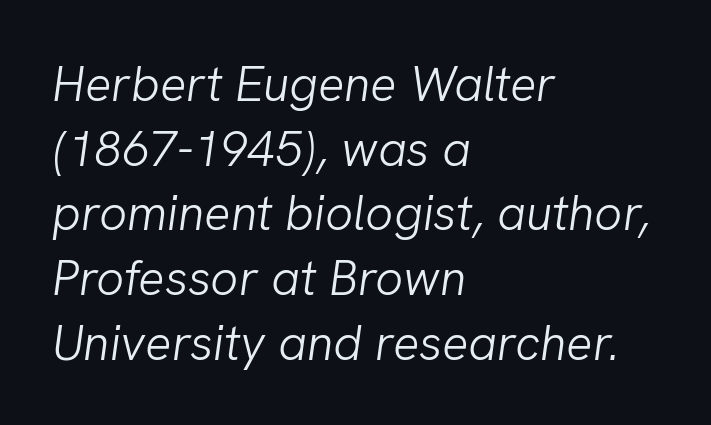
The image shows 49 px light type, italic (leaning right); set left-aligned, normal line spacing (1.32x), normal letter spacing, not underlined; low stroke contrast and a medium x-height.
